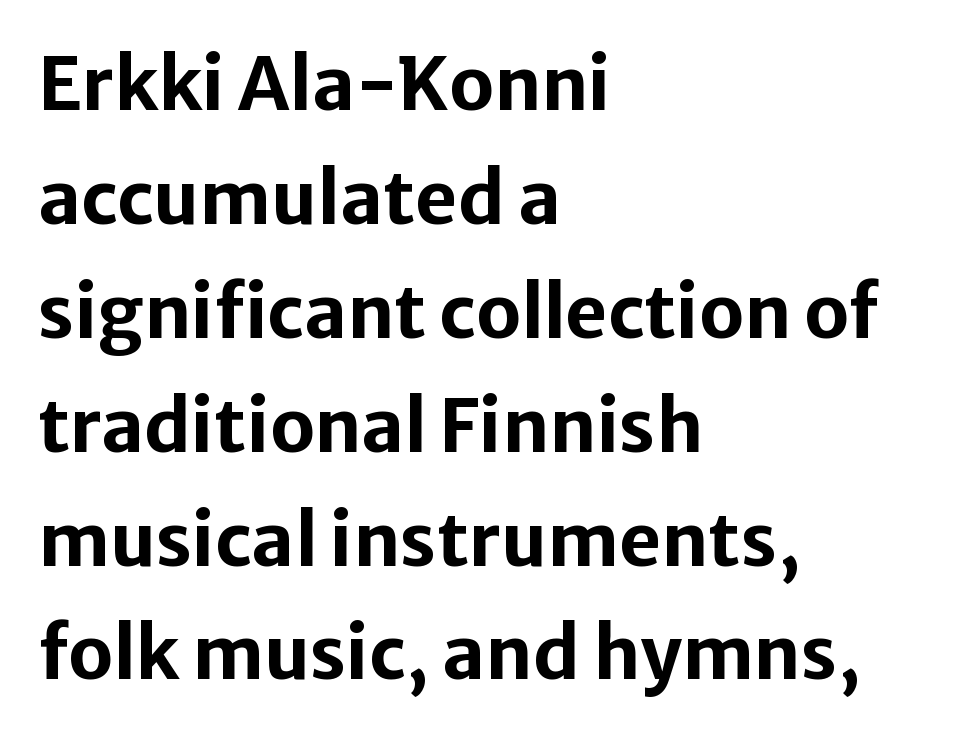
The image shows 73 px bold sans-serif type, upright; set left-aligned, normal line spacing (1.56x), normal letter spacing, not underlined; low stroke contrast and a medium x-height.
